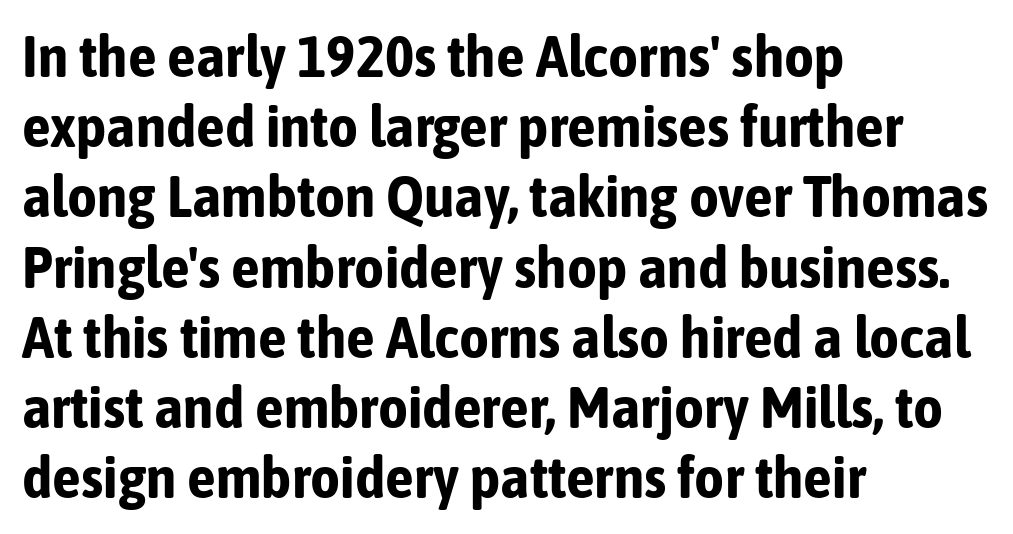
{"serif": "no", "italic": "no", "bold": "yes", "weight": "bold", "width": "condensed", "stroke_contrast": "low", "x_height": "medium", "monospaced": "no", "underline": "no", "align": "left", "line_spacing_ratio": 1.21, "letter_spacing": "normal", "letter_spacing_em": 0.0, "glyph_px": 58}
